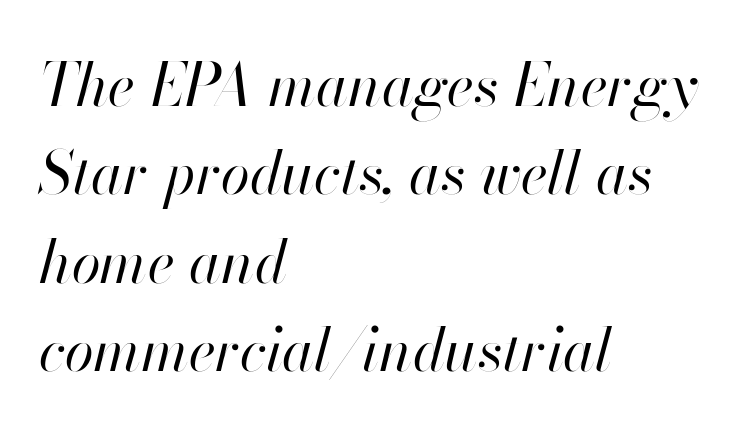
The image shows 59 px regular-weight type, italic (leaning right); set left-aligned, normal line spacing (1.5x), normal letter spacing, not underlined; high stroke contrast and a small x-height.
